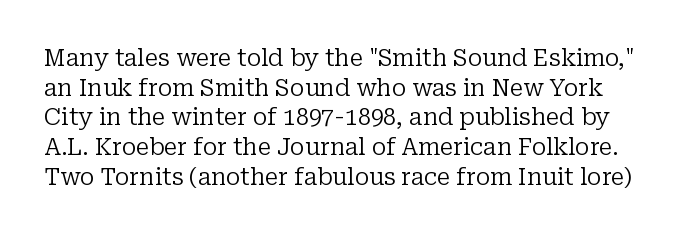
Bare-footed words on every line. The rows are spaced the way most documents space them. The lettering holds an erect, upright posture throughout. The face looks like a standard text weight, possibly lighter. Does extra space separate the letters? No, they use regular spacing.
